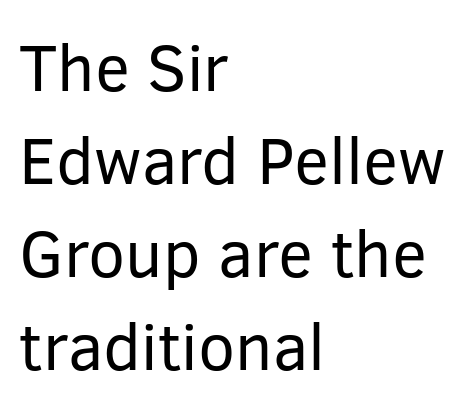
These lines stack with their left ends in a neat column. Do the characters align in a grid? No, the font is proportional. Examine the stroke ends and you'll find no serifs. The font's upright variant was chosen for this text. Regarding leading, the lines here are spaced in the standard way. The string is rendered with underlining switched off.
